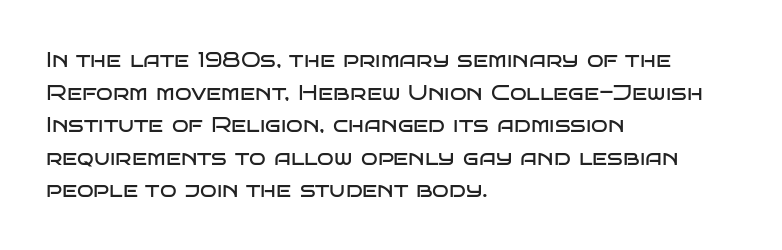
Rows of type keep a routine distance in the vertical direction. The space beneath each line is pristine and unruled. Which margin do the lines hug? The left one — the right edge is uneven. The letterforms sit shoulder to shoulder at normal distance.
